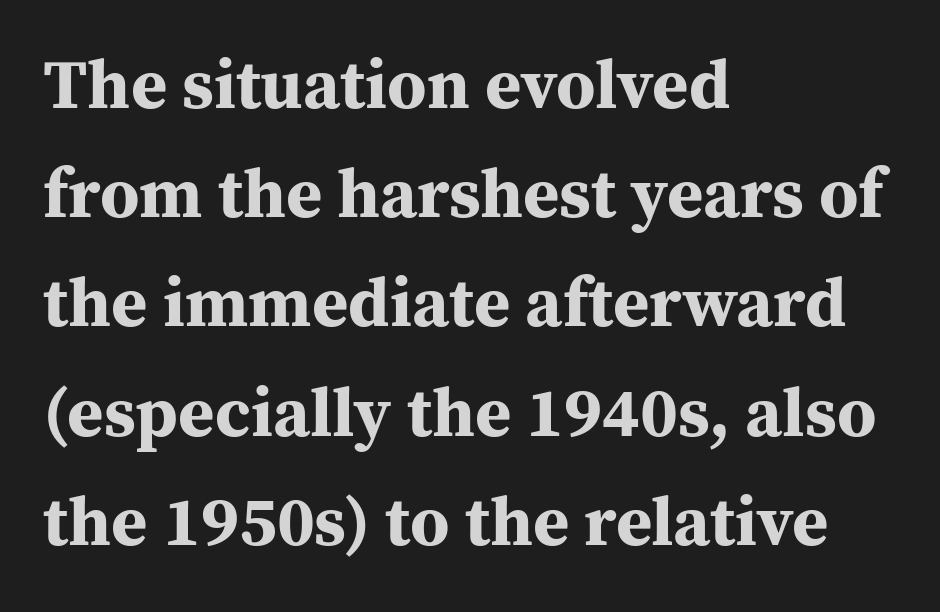
The image shows 70 px bold serif type, upright; set left-aligned, normal line spacing (1.56x), normal letter spacing, not underlined; medium stroke contrast and a medium x-height.
